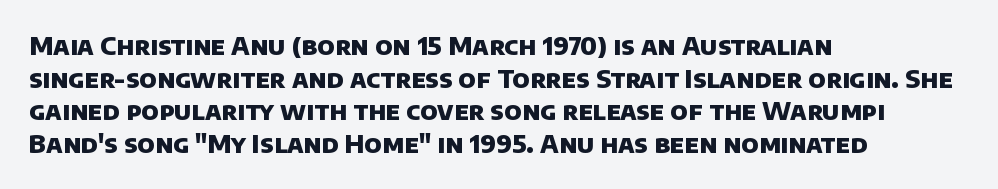
Q: Is the text bold? A: Yes.
Q: Is the text underlined? A: No.
Q: How is the paragraph aligned? A: Left-aligned.
Q: Is the spacing between letters normal or unusually wide? A: Normal.
Q: Is the spacing between lines tight, normal or loose? A: Normal.
